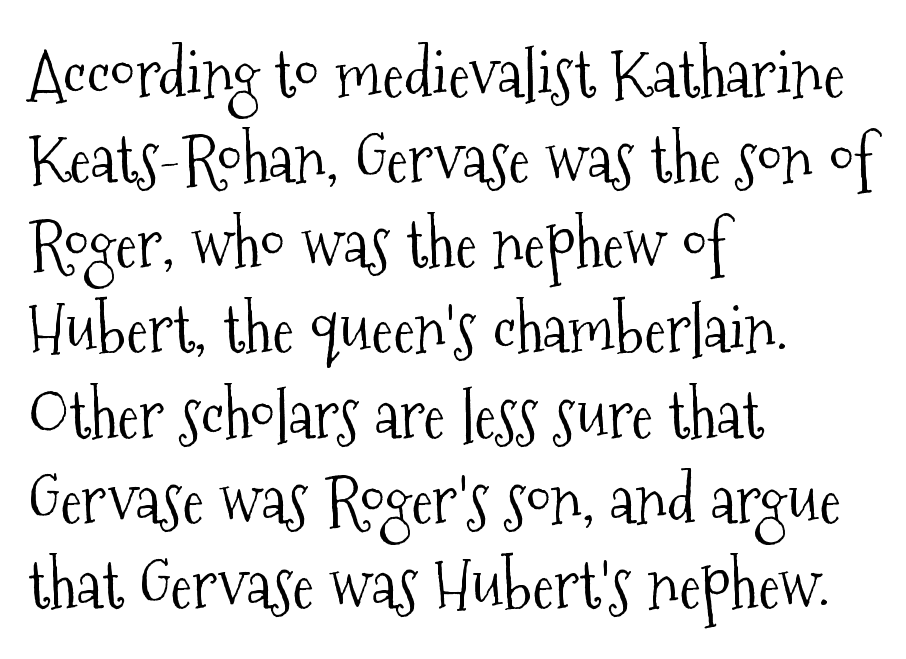
Baseline-to-baseline distance is the conventional proportion of letter height. Is the block centered? No — it sits flush against the left margin. Inter-character spacing is left at the font's built-in metrics. Stems and bowls with no extra thickness — not bold. Tall strokes in this sample are plumb rather than angled.
